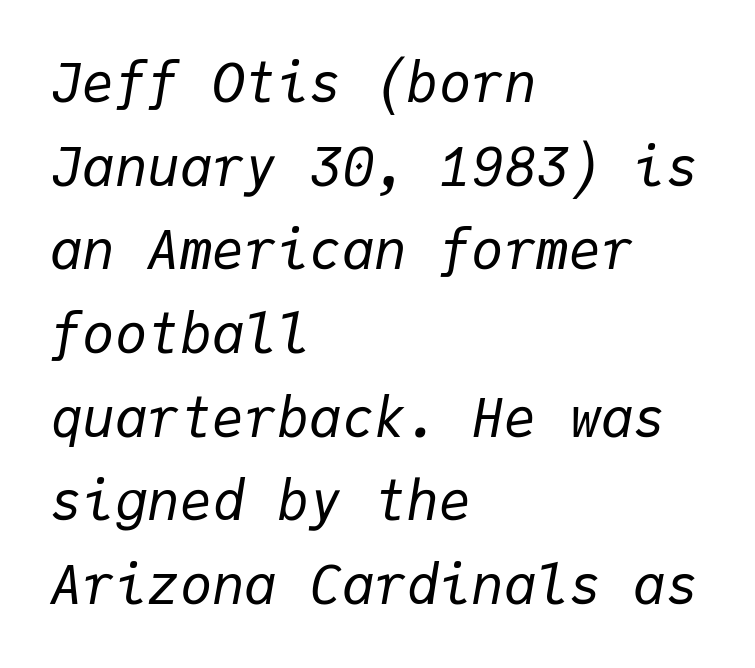
The image shows 54 px regular-weight type, italic (leaning right), monospaced; set left-aligned, normal line spacing (1.55x), normal letter spacing, not underlined; low stroke contrast and a medium x-height.
